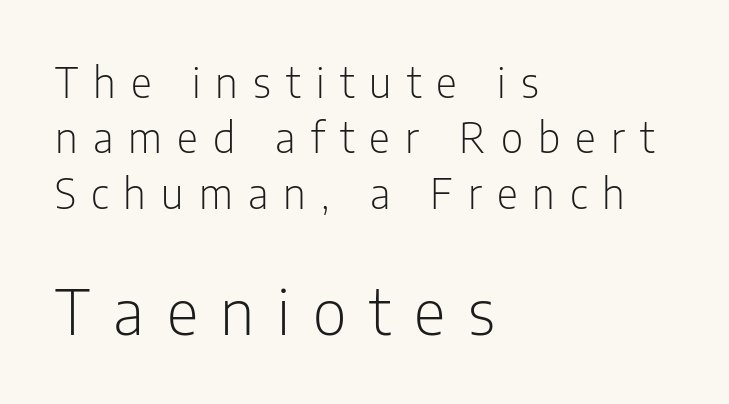
The setting favours the left margin, as ordinary paragraphs usually do. Vertical strokes here are truly vertical. The tracking jumps out immediately: characters are airy and widely separated. Do the characters align in a grid? No, the font is proportional. Examine the stroke ends and you'll find no serifs. The space directly below the letters is spotless.
